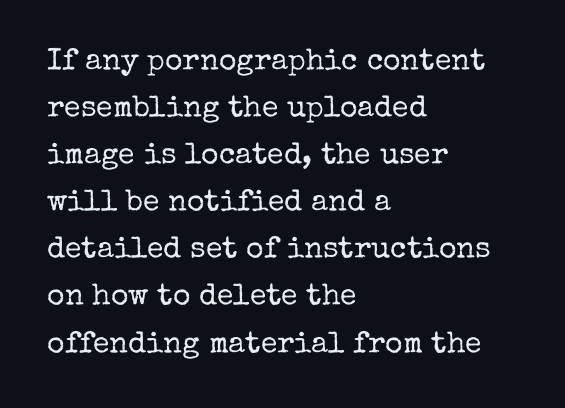
Q: Is the text bold? A: No.
Q: Is the text italic (slanted)? A: No, it is upright.
Q: Is the typeface a serif or a sans-serif typeface? A: Serif.
Q: Is the text underlined? A: No.
Q: How is the paragraph aligned? A: Left-aligned.
Q: Is the spacing between letters normal or unusually wide? A: Normal.
Q: Is the spacing between lines tight, normal or loose? A: Normal.
Q: Width (condensed, normal, or wide)? A: Normal.
Q: Stroke contrast? A: Low.
Q: x-height? A: Medium.
Q: Monospaced? A: No.
